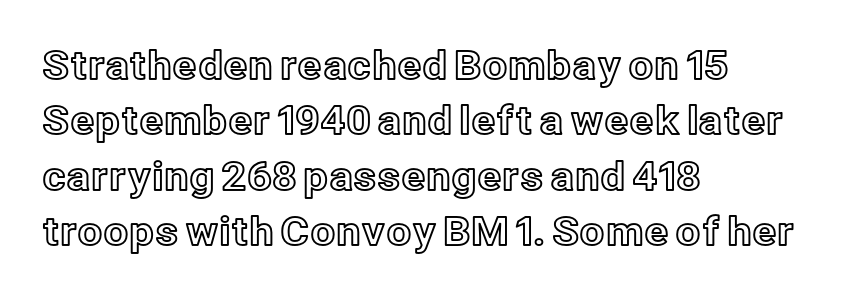
Q: Is the text italic (slanted)? A: No, it is upright.
Q: Is the text underlined? A: No.
Q: How is the paragraph aligned? A: Left-aligned.
Q: Is the spacing between letters normal or unusually wide? A: Normal.
Q: Is the spacing between lines tight, normal or loose? A: Normal.
Q: Width (condensed, normal, or wide)? A: Normal.
Q: x-height? A: Medium.
Q: Monospaced? A: No.
